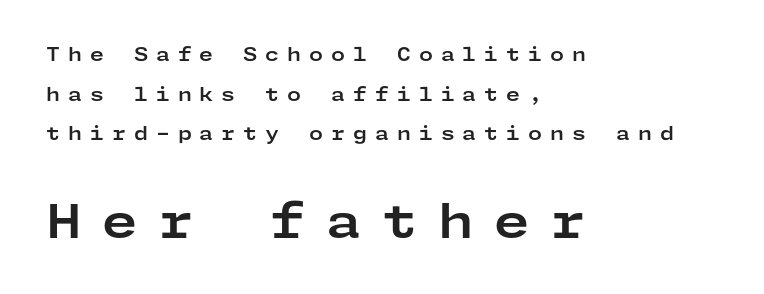
Quick note: underline off. Quick note: not italic, upright. Characters follow at a spacing far wider than the type designer built in. The characters look thick and weighty, a clear bold. Vertical spacing — loose.
